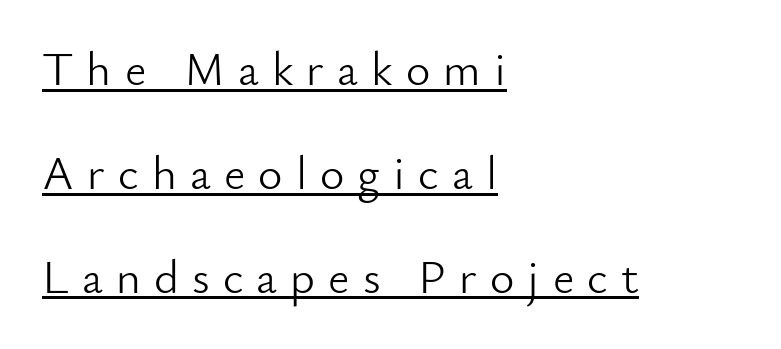
Q: Is the text bold? A: No.
Q: Is the text italic (slanted)? A: No, it is upright.
Q: Is the typeface a serif or a sans-serif typeface? A: Sans-serif.
Q: Is the text underlined? A: Yes.
Q: How is the paragraph aligned? A: Left-aligned.
Q: Is the spacing between letters normal or unusually wide? A: Unusually wide.
Q: Is the spacing between lines tight, normal or loose? A: Loose.
Q: Width (condensed, normal, or wide)? A: Normal.
Q: Stroke contrast? A: Low.
Q: x-height? A: Small.
Q: Monospaced? A: No.
